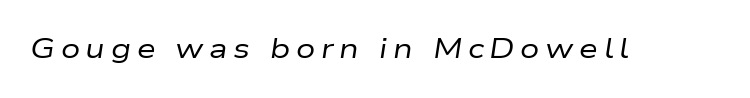
{"italic": "yes", "lean": "right", "slant_degrees": 9, "bold": "no", "underline": "no", "letter_spacing": "wide", "letter_spacing_em": 0.21, "glyph_px": 27}
